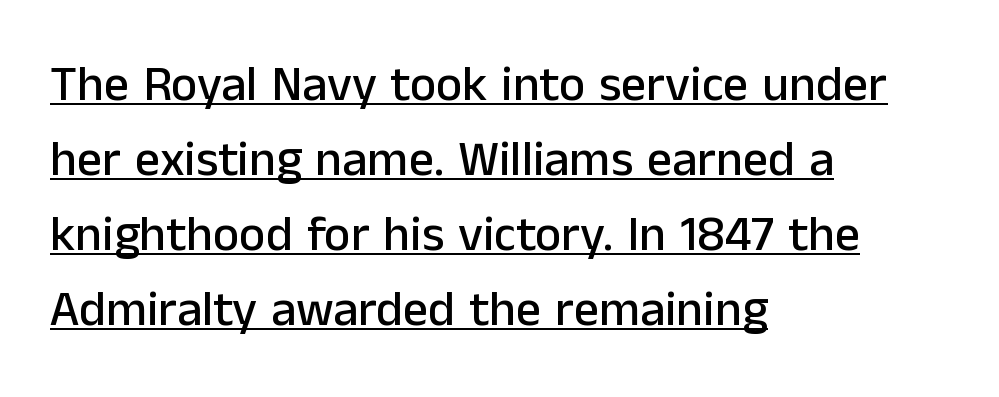
{"serif": "no", "italic": "no", "width": "normal", "stroke_contrast": "low", "x_height": "medium", "monospaced": "no", "underline": "yes", "align": "left", "line_spacing": "normal", "line_spacing_ratio": 1.5, "letter_spacing": "normal", "letter_spacing_em": 0.0, "glyph_px": 50}
